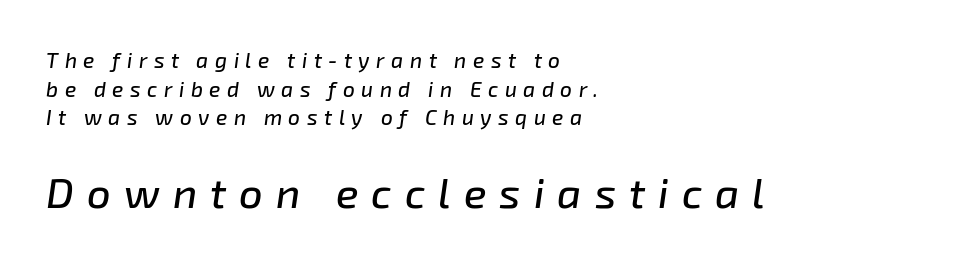
The image shows 42 px text type, italic (leaning right); set left-aligned, normal line spacing (1.36x), unusually wide letter spacing (+0.31 em), not underlined; the second (bottom) block is 2.0x larger; low stroke contrast and a medium x-height.
